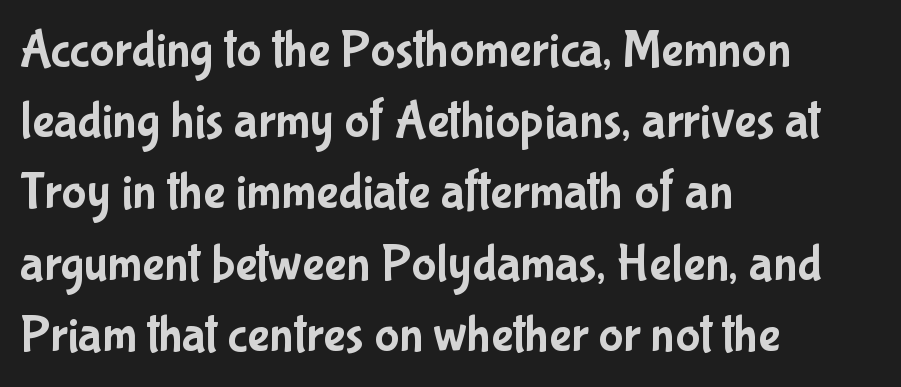
{"serif": "no", "italic": "no", "width": "condensed", "stroke_contrast": "low", "x_height": "medium", "monospaced": "no", "underline": "no", "align": "left", "line_spacing": "normal", "line_spacing_ratio": 1.37, "letter_spacing": "normal", "letter_spacing_em": 0.0, "glyph_px": 52}
